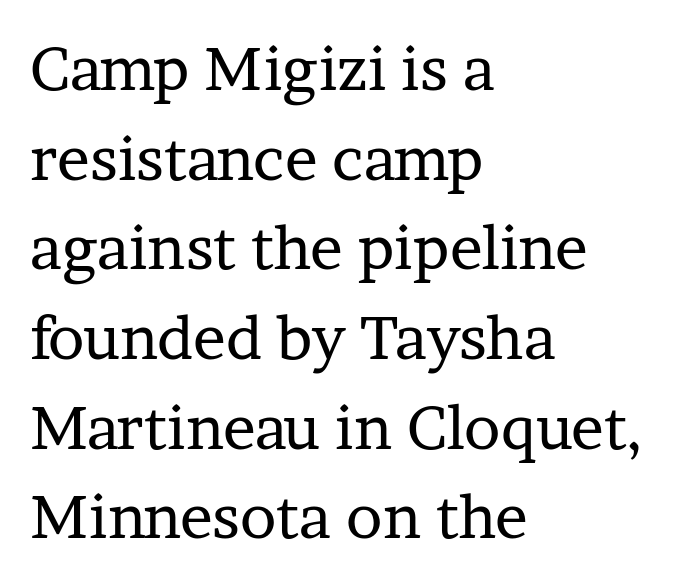
{"serif": "yes", "italic": "no", "bold": "no", "weight": "regular", "width": "normal", "stroke_contrast": "low", "x_height": "medium", "monospaced": "no", "underline": "no", "align": "left", "line_spacing": "normal", "line_spacing_ratio": 1.47, "letter_spacing": "normal", "letter_spacing_em": 0.0, "glyph_px": 61}
